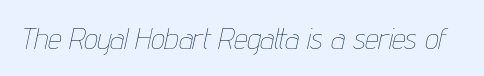
You could call the tracking neutral — neither tight nor loose. The specimen reads as italic at a glance. A quiet, ordinary-to-light weight characterises the typeface. Do the characters align in a grid? No, the font is proportional. Any mark beneath the type? The region is blank.
